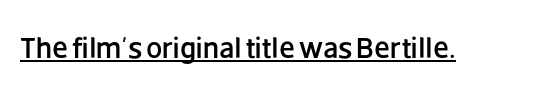
{"serif": "no", "italic": "no", "width": "normal", "stroke_contrast": "low", "x_height": "large", "monospaced": "no", "underline": "yes", "letter_spacing": "normal", "letter_spacing_em": 0.0, "glyph_px": 29}
